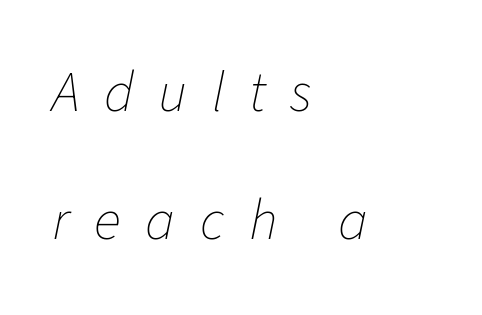
Weight: in the light-to-regular range. All the whitespace from short lines collects on the right. The designer dialed line spacing up above the default. Character widths vary here, with narrow letters taking less room than wide ones. Notice how the stems are inclined rather than vertical — that's the hallmark of italics.
